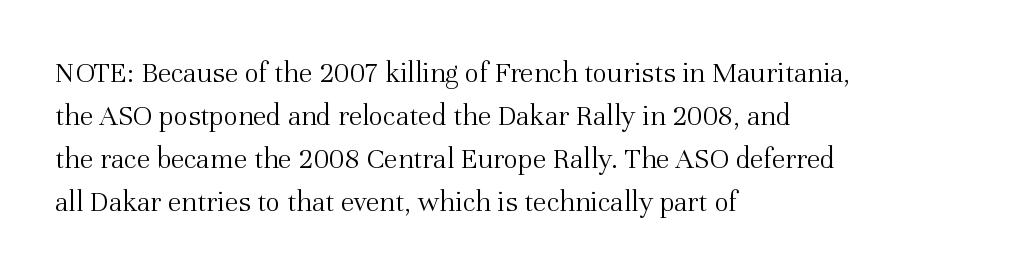
Q: Is the text bold? A: No.
Q: Is the text italic (slanted)? A: No, it is upright.
Q: Is the typeface a serif or a sans-serif typeface? A: Serif.
Q: Is the text underlined? A: No.
Q: How is the paragraph aligned? A: Left-aligned.
Q: Is the spacing between letters normal or unusually wide? A: Normal.
Q: Is the spacing between lines tight, normal or loose? A: Normal.
Q: Width (condensed, normal, or wide)? A: Normal.
Q: Stroke contrast? A: Medium.
Q: x-height? A: Medium.
Q: Monospaced? A: No.
